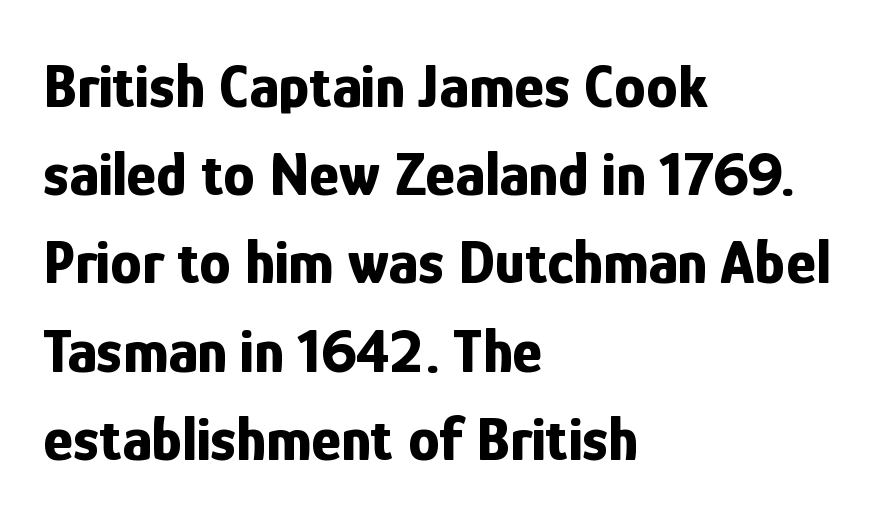
The image shows 63 px bold, condensed sans-serif type, upright; set left-aligned, normal line spacing (1.4x), normal letter spacing, not underlined; low stroke contrast and a medium x-height.
